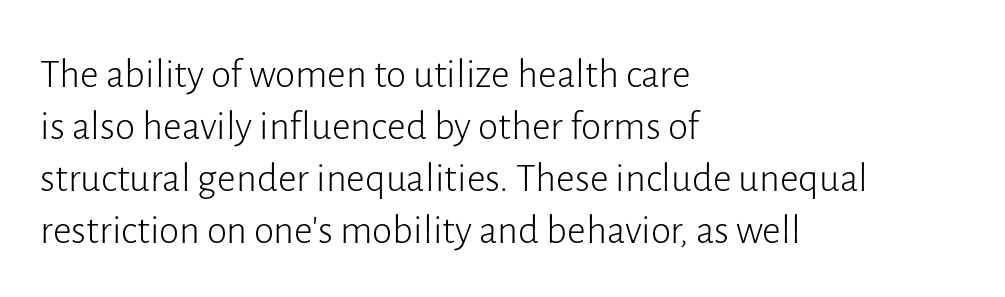
Q: Is the text bold? A: No.
Q: Is the text italic (slanted)? A: No, it is upright.
Q: Is the typeface a serif or a sans-serif typeface? A: Sans-serif.
Q: Is the text underlined? A: No.
Q: How is the paragraph aligned? A: Left-aligned.
Q: Is the spacing between letters normal or unusually wide? A: Normal.
Q: Is the spacing between lines tight, normal or loose? A: Normal.
Q: Width (condensed, normal, or wide)? A: Normal.
Q: Stroke contrast? A: Low.
Q: x-height? A: Medium.
Q: Monospaced? A: No.
